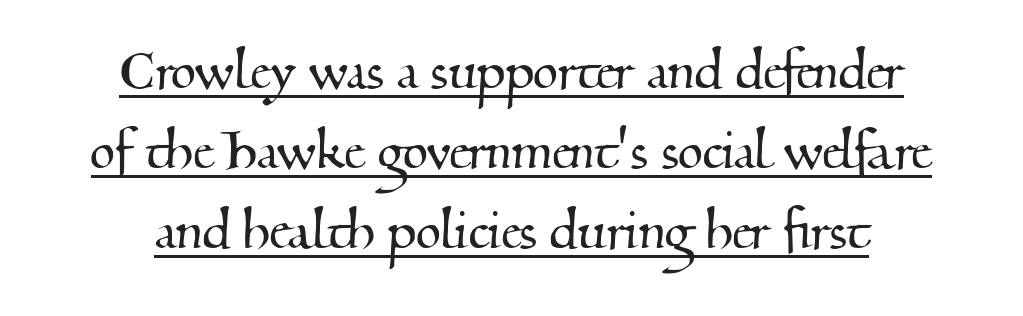
Q: Is the typeface a serif or a sans-serif typeface? A: Serif.
Q: Is the text underlined? A: Yes.
Q: How is the paragraph aligned? A: Centered.
Q: Is the spacing between letters normal or unusually wide? A: Normal.
Q: Width (condensed, normal, or wide)? A: Normal.
Q: Stroke contrast? A: Medium.
Q: x-height? A: Small.
Q: Monospaced? A: No.
